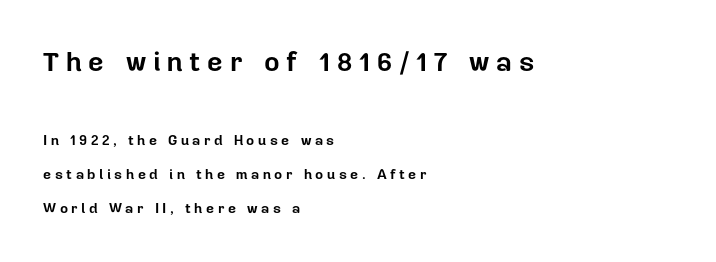
{"italic": "no", "bold": "yes", "underline": "no", "align": "left", "line_spacing": "loose", "line_spacing_ratio": 2.43, "letter_spacing": "wide", "letter_spacing_em": 0.25, "larger_block": "first", "size_ratio": 1.93, "glyph_px": 27}
